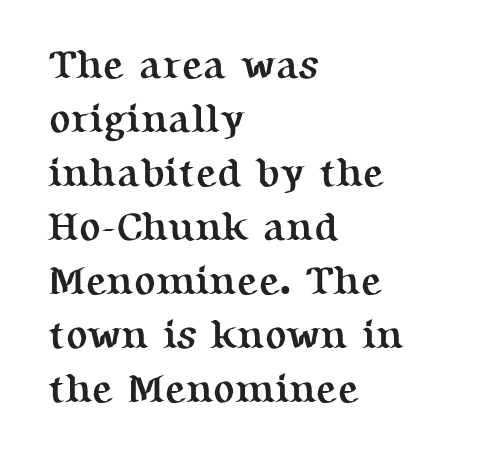
Q: Is the text bold? A: Yes.
Q: Is the text italic (slanted)? A: No, it is upright.
Q: Is the typeface a serif or a sans-serif typeface? A: Serif.
Q: Is the text underlined? A: No.
Q: How is the paragraph aligned? A: Left-aligned.
Q: Is the spacing between letters normal or unusually wide? A: Normal.
Q: Is the spacing between lines tight, normal or loose? A: Normal.
Q: Width (condensed, normal, or wide)? A: Normal.
Q: Stroke contrast? A: Medium.
Q: x-height? A: Medium.
Q: Monospaced? A: No.
